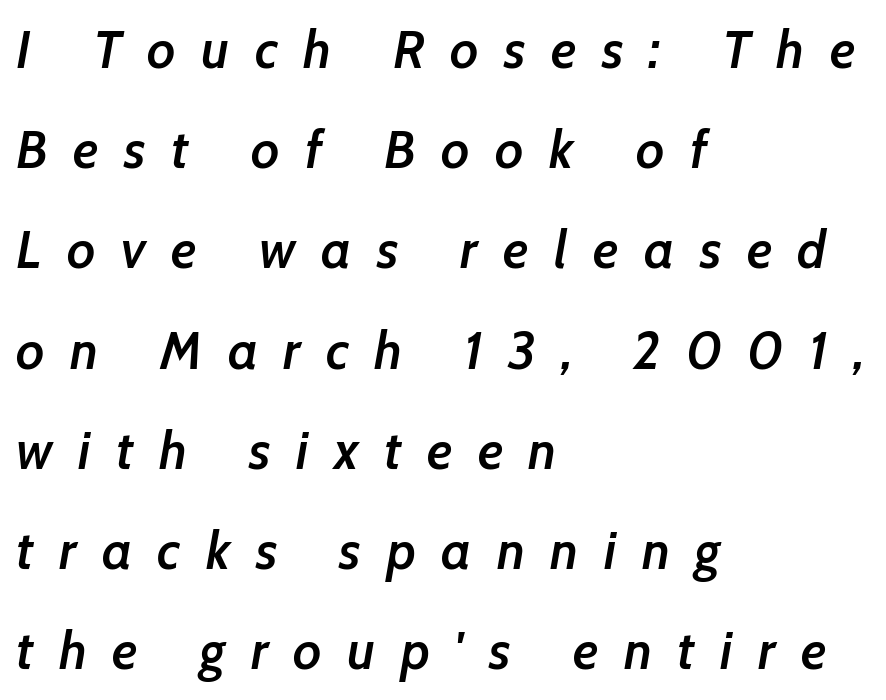
The font's italic variant was chosen for this text. The paragraph shown leans on its left margin. Moderately thickened strokes mark this as semibold type. Think of a printed novel: that variable character pitch is what you see here. Descender tails drop into unmarked territory.
